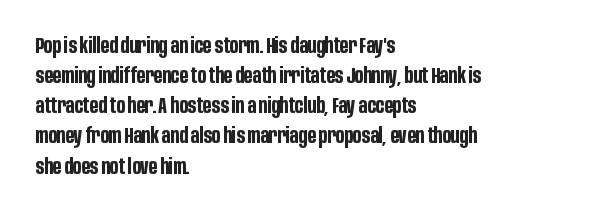
Q: Is the text bold? A: Yes.
Q: Is the text italic (slanted)? A: No, it is upright.
Q: Is the text underlined? A: No.
Q: How is the paragraph aligned? A: Left-aligned.
Q: Is the spacing between letters normal or unusually wide? A: Normal.
Q: Is the spacing between lines tight, normal or loose? A: Normal.
